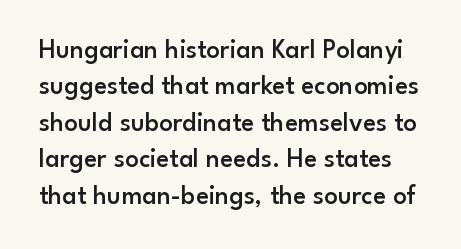
Q: Is the text bold? A: Semi-bold.
Q: Is the text italic (slanted)? A: No, it is upright.
Q: Is the text underlined? A: No.
Q: Is the spacing between letters normal or unusually wide? A: Normal.
Q: Is the spacing between lines tight, normal or loose? A: Normal.
